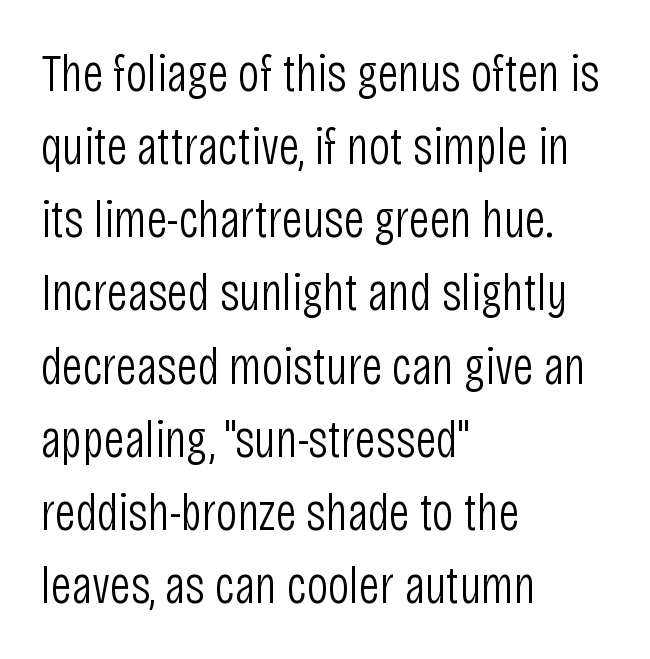
The image shows 53 px light, condensed sans-serif type, upright; set left-aligned, normal line spacing (1.38x), normal letter spacing, not underlined; low stroke contrast and a large x-height.
